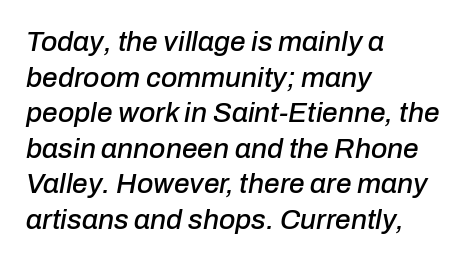
Q: Is the text italic (slanted)? A: Yes, it leans right by about 10 degrees.
Q: Is the text underlined? A: No.
Q: How is the paragraph aligned? A: Left-aligned.
Q: Is the spacing between letters normal or unusually wide? A: Normal.
Q: Is the spacing between lines tight, normal or loose? A: Normal.
Q: Width (condensed, normal, or wide)? A: Normal.
Q: Stroke contrast? A: Low.
Q: x-height? A: Medium.
Q: Monospaced? A: No.
